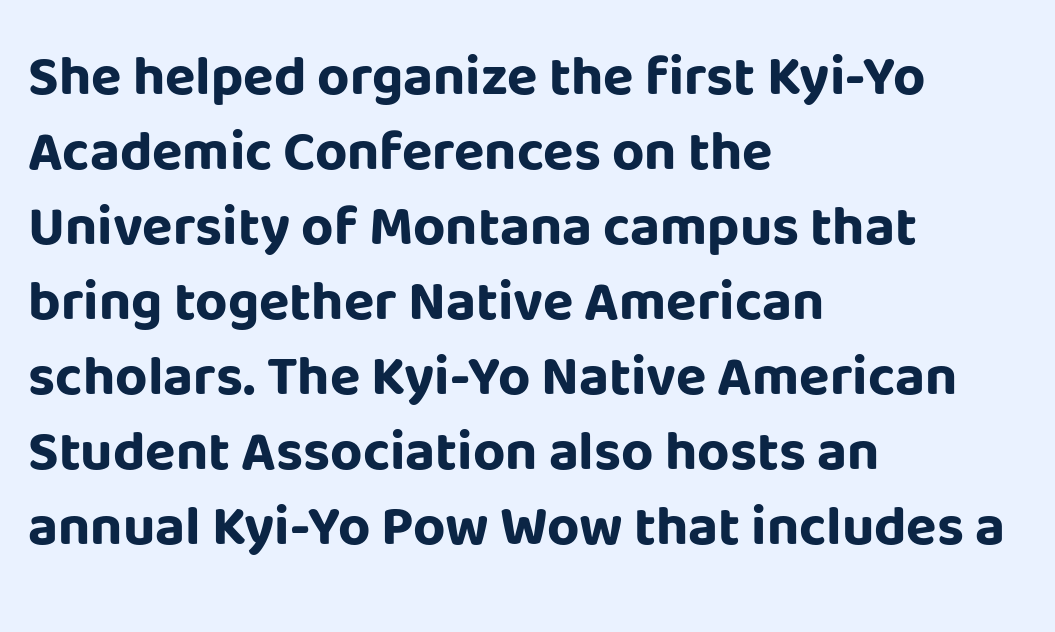
The image shows 56 px bold sans-serif type, upright; set left-aligned, normal line spacing (1.34x), normal letter spacing, not underlined; low stroke contrast and a large x-height.
